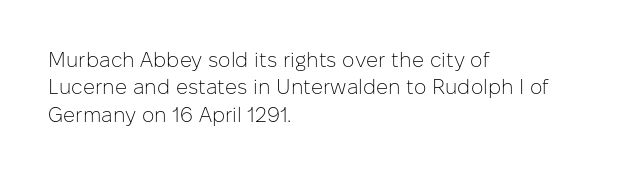
The image shows 21 px text type, upright; set left-aligned, normal line spacing (1.3x), normal letter spacing, not underlined.
